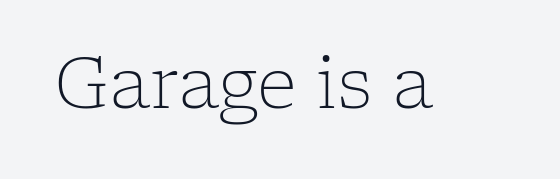
Do the letters lean? They stand straight. The typesetting does not lean heavy: it is not bold. Nothing unusual about the tracking: characters are spaced as the font intends. Proportional: the letters do not fall into vertical columns. Yep, those are serifs on the letters.
